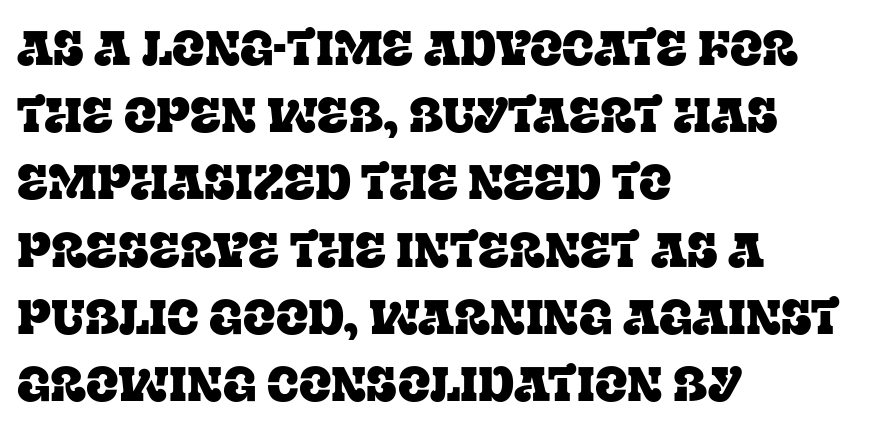
Posture: upright roman. Examine the stroke ends and you'll spot serifs. The passage shown is typed in a proportional face where columns would drift. Tracking here is standard; glyphs follow each other at the usual distance. The rendering uses a moderate line-height, typical for paragraphs.
